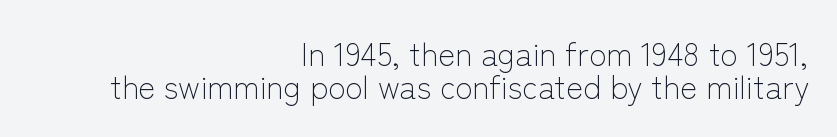
{"serif": "no", "italic": "no", "bold": "no", "weight": "light", "width": "normal", "stroke_contrast": "low", "x_height": "medium", "monospaced": "no", "underline": "no", "align": "right", "line_spacing": "tight", "line_spacing_ratio": 1.02, "letter_spacing": "normal", "letter_spacing_em": 0.0, "glyph_px": 32}
